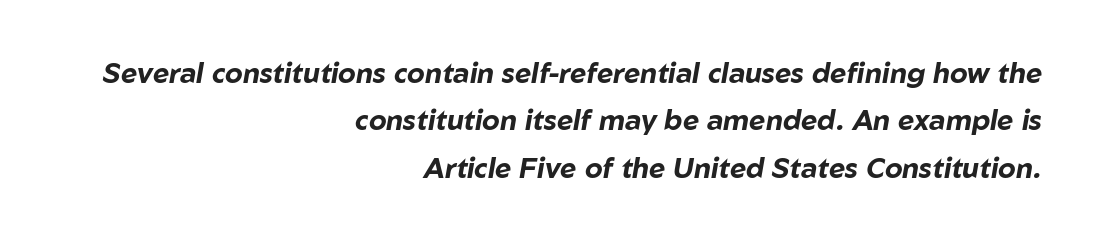
{"italic": "yes", "lean": "right", "slant_degrees": 10, "bold": "yes", "weight": "bold", "width": "normal", "stroke_contrast": "low", "x_height": "medium", "monospaced": "no", "underline": "no", "align": "right", "line_spacing": "normal", "line_spacing_ratio": 1.69, "letter_spacing": "normal", "letter_spacing_em": 0.0, "glyph_px": 28}
